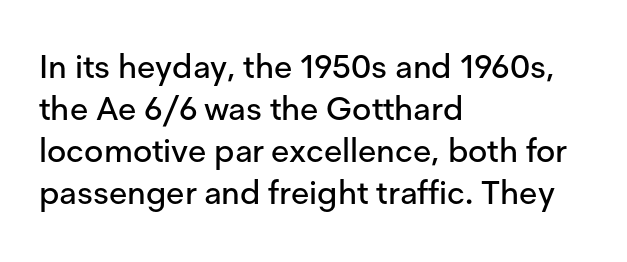
The image shows 33 px sans-serif type, upright; set left-aligned, normal line spacing (1.27x), normal letter spacing, not underlined; low stroke contrast and a medium x-height.
